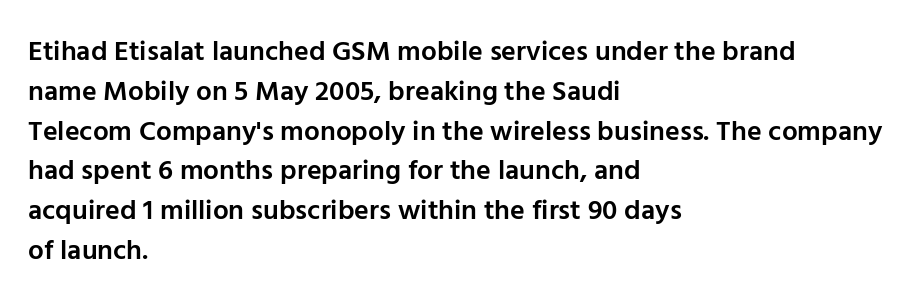
Here the designer chose a conventional face with non-uniform glyph widths. Letters rest on an invisible, unmarked baseline. How are the letters spaced? Ordinarily, with no added tracking. The compositor pushed each line to the left boundary. The passage shown is typeset with a sans-serif family.
